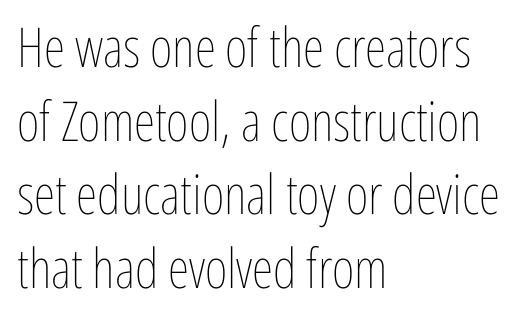
The ragged edge is on the right, which tells us the setting is flush left. The specimen omits any rule beneath the text block's lines. It's the straight-up-and-down kind of type. The font is comparable to plain body text, perhaps lighter.
